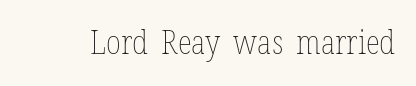
{"italic": "no", "bold": "no", "weight": "thin", "width": "condensed", "stroke_contrast": "low", "x_height": "medium", "monospaced": "no", "underline": "no", "letter_spacing": "normal", "letter_spacing_em": 0.0, "glyph_px": 33}
